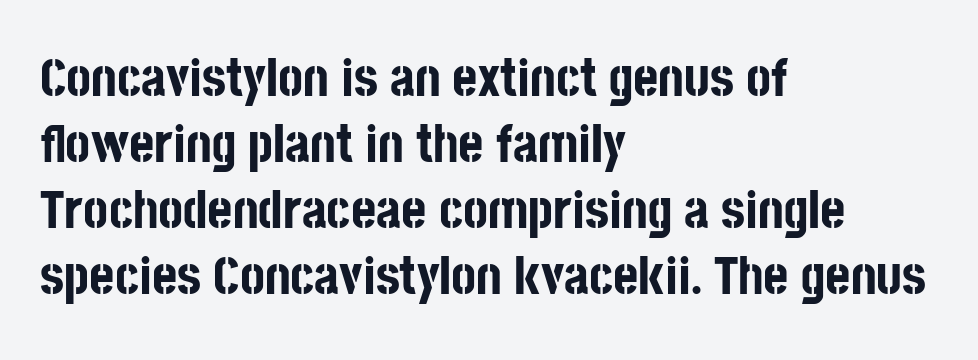
Q: Is the text bold? A: Yes.
Q: Is the text italic (slanted)? A: No, it is upright.
Q: Is the typeface a serif or a sans-serif typeface? A: Sans-serif.
Q: Is the text underlined? A: No.
Q: How is the paragraph aligned? A: Left-aligned.
Q: Is the spacing between letters normal or unusually wide? A: Normal.
Q: Width (condensed, normal, or wide)? A: Condensed.
Q: Stroke contrast? A: Low.
Q: x-height? A: Large.
Q: Monospaced? A: No.
